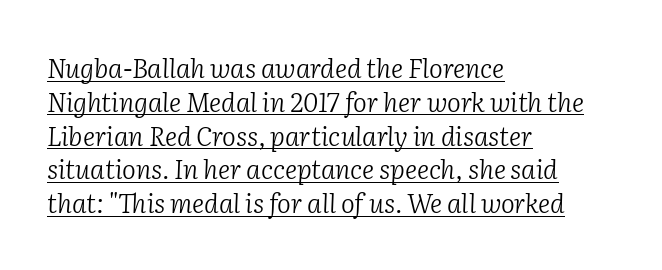
The lettering is marked with a stroke running underneath it. Notice how the passage keeps a crisp vertical edge on the left only. How would I describe the line gaps? Plain and ordinary. The axis of the letterforms is tilted away from vertical.
